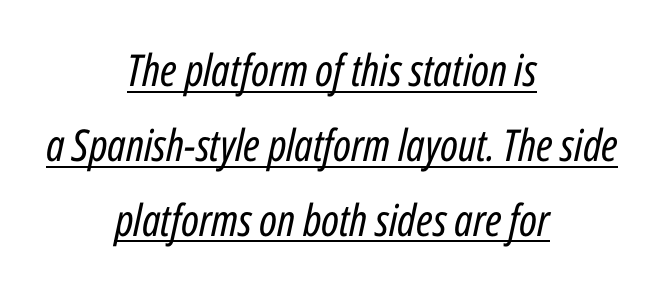
{"italic": "yes", "lean": "right", "slant_degrees": 12, "bold": "no", "weight": "regular", "width": "condensed", "stroke_contrast": "low", "x_height": "medium", "monospaced": "no", "underline": "yes", "align": "center", "line_spacing": "normal", "line_spacing_ratio": 1.7, "letter_spacing": "normal", "letter_spacing_em": 0.0, "glyph_px": 44}
